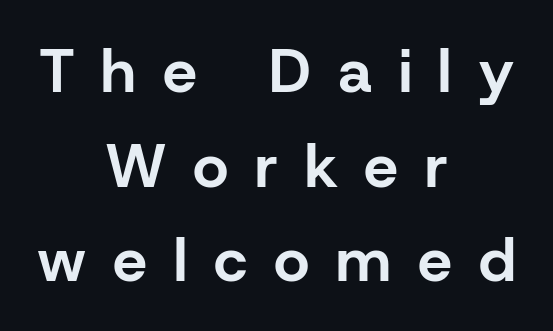
The image shows 61 px bold sans-serif type, upright; set centered, normal line spacing (1.55x), unusually wide letter spacing (+0.44 em), not underlined; low stroke contrast and a medium x-height.
